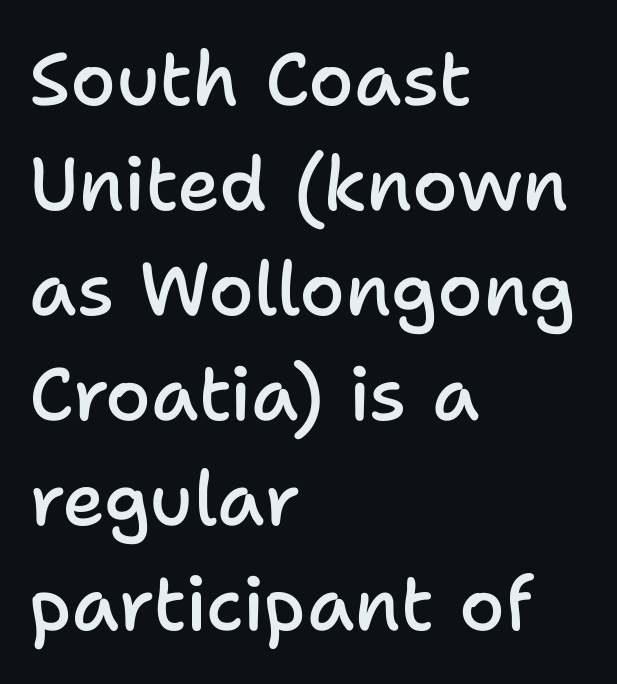
{"serif": "no", "italic": "no", "bold": "semi", "weight": "semibold", "width": "normal", "stroke_contrast": "low", "x_height": "medium", "monospaced": "no", "underline": "no", "align": "left", "line_spacing": "normal", "line_spacing_ratio": 1.42, "letter_spacing": "normal", "letter_spacing_em": 0.0, "glyph_px": 74}
